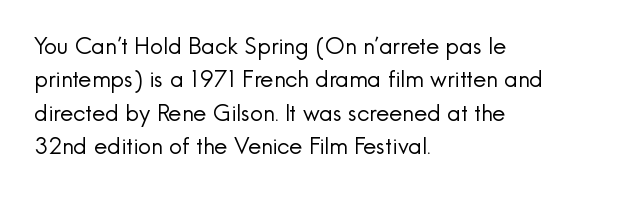
The image shows 23 px text type, upright; set left-aligned, normal line spacing (1.45x), normal letter spacing, not underlined.
